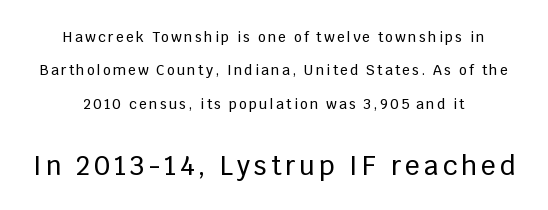
{"italic": "no", "underline": "no", "align": "center", "line_spacing": "loose", "line_spacing_ratio": 2.38, "larger_block": "second", "size_ratio": 1.86, "glyph_px": 26}
